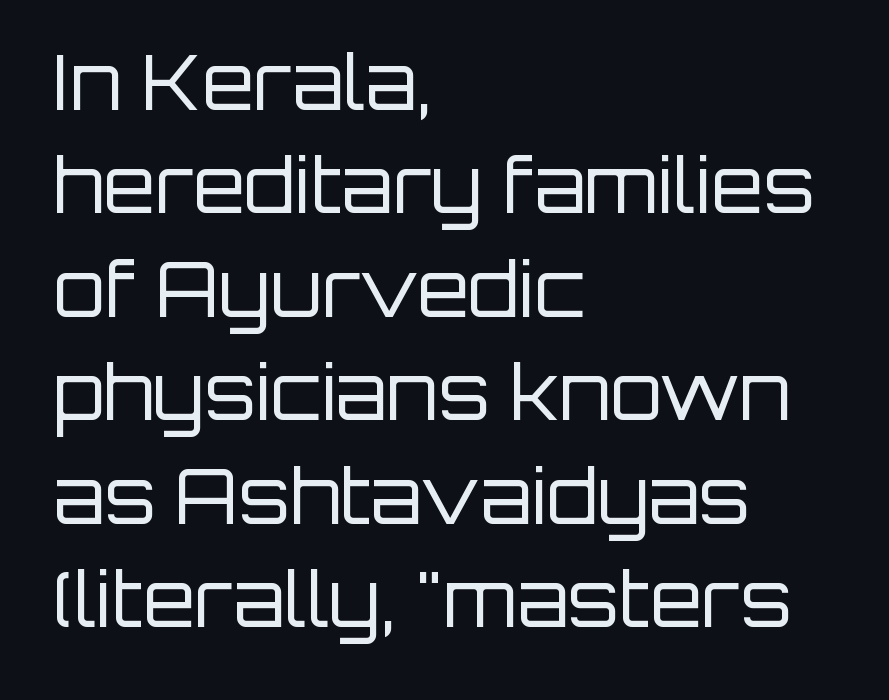
Q: Is the text bold? A: No.
Q: Is the text italic (slanted)? A: No, it is upright.
Q: Is the typeface a serif or a sans-serif typeface? A: Sans-serif.
Q: Is the text underlined? A: No.
Q: How is the paragraph aligned? A: Left-aligned.
Q: Is the spacing between letters normal or unusually wide? A: Normal.
Q: Is the spacing between lines tight, normal or loose? A: Normal.
Q: Width (condensed, normal, or wide)? A: Normal.
Q: Stroke contrast? A: Low.
Q: x-height? A: Large.
Q: Monospaced? A: No.
